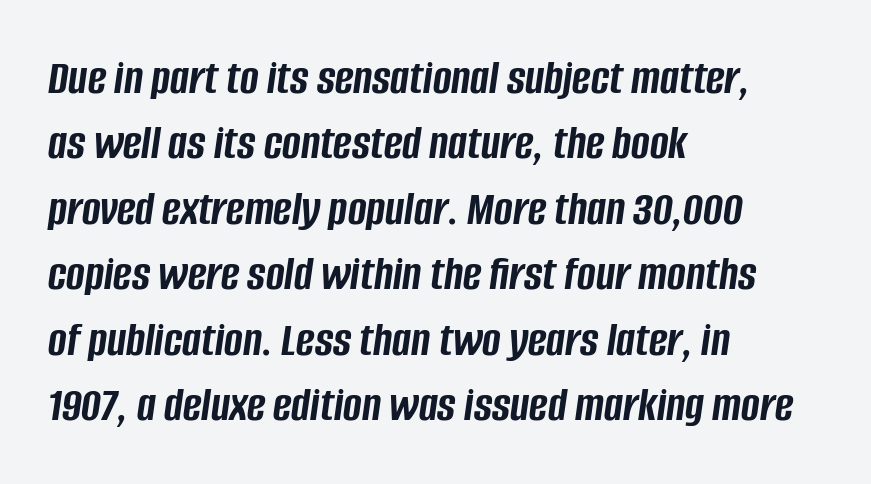
The image shows 50 px semibold, condensed type, italic (leaning right); set left-aligned, normal line spacing (1.31x), normal letter spacing, not underlined; low stroke contrast and a large x-height.
